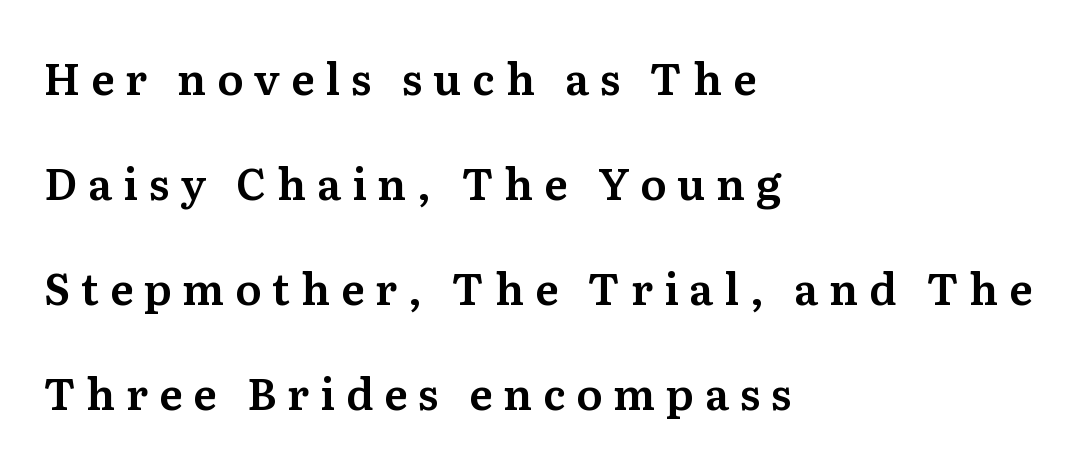
A clean baseline with only descenders dipping below it. Vertical strokes here are truly vertical. Vertically, the passage feels expansive, rows floating well apart. Teacher's note: observe the even left margin — that is flush-left alignment. Think of a printed novel: that variable character pitch is what you see here.
